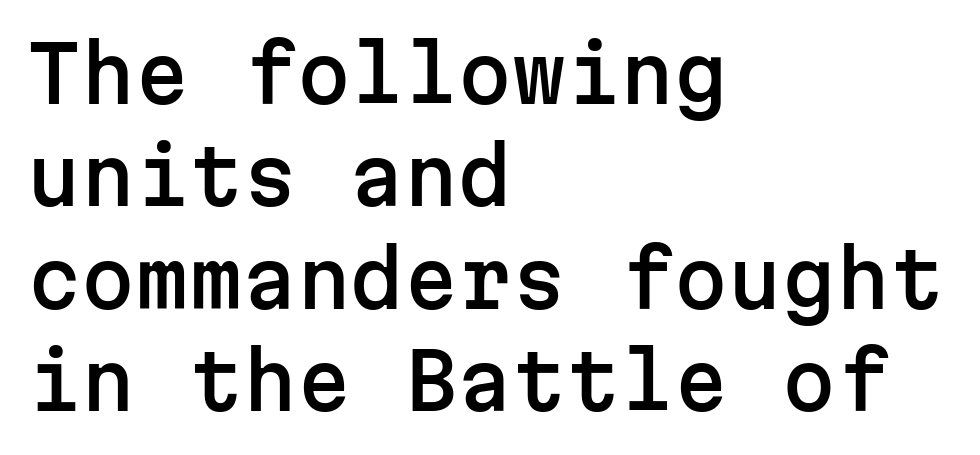
The image shows 77 px sans-serif type, upright, monospaced; set left-aligned, normal line spacing (1.33x), normal letter spacing, not underlined; low stroke contrast and a medium x-height.
